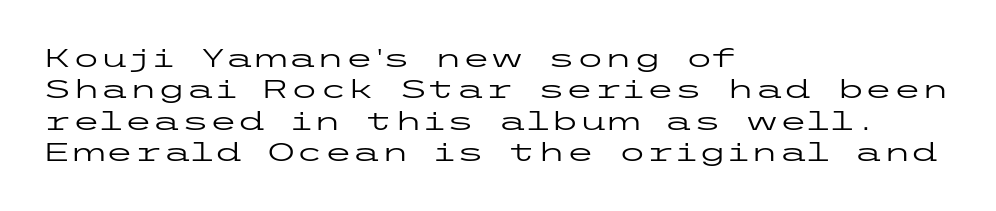
The image shows 26 px text type, upright; set left-aligned, line spacing 1.21x, normal letter spacing, not underlined.
